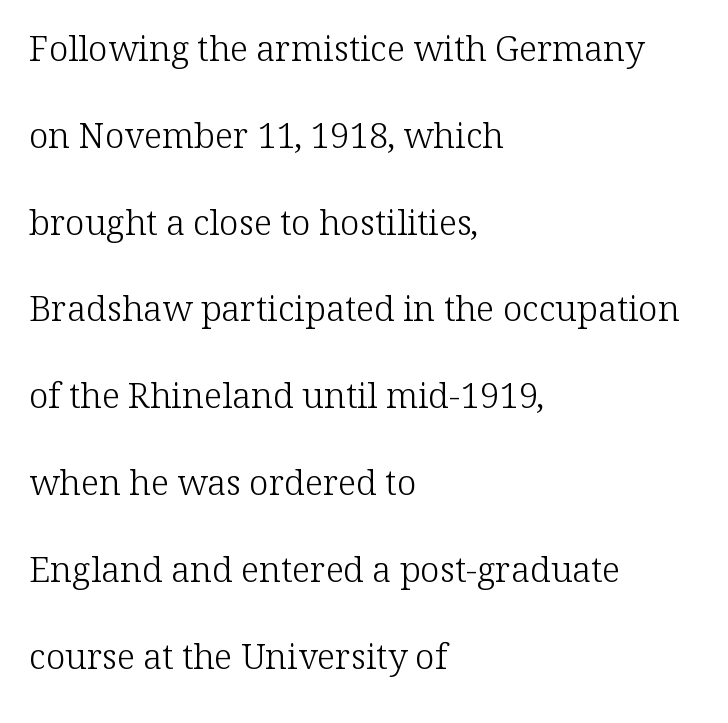
The image shows 35 px light serif type, upright; set left-aligned, loose line spacing (2.48x), normal letter spacing, not underlined; low stroke contrast and a medium x-height.
